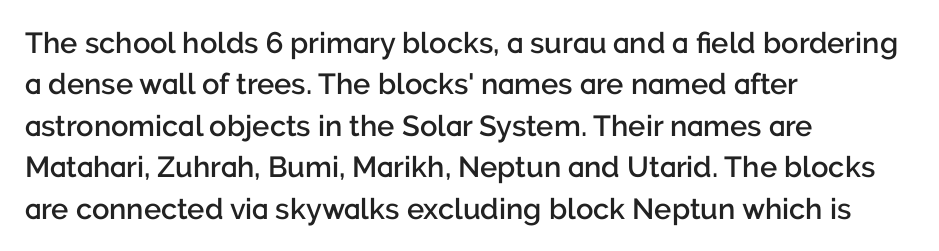
Q: Is the text bold? A: Semi-bold.
Q: Is the text italic (slanted)? A: No, it is upright.
Q: Is the typeface a serif or a sans-serif typeface? A: Sans-serif.
Q: Is the text underlined? A: No.
Q: How is the paragraph aligned? A: Left-aligned.
Q: Is the spacing between letters normal or unusually wide? A: Normal.
Q: Is the spacing between lines tight, normal or loose? A: Normal.
Q: Width (condensed, normal, or wide)? A: Normal.
Q: Stroke contrast? A: Low.
Q: x-height? A: Medium.
Q: Monospaced? A: No.
